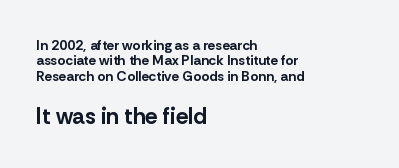
{"italic": "no", "bold": "yes", "underline": "no", "align": "left", "line_spacing": "tight", "line_spacing_ratio": 1.1, "letter_spacing": "normal", "letter_spacing_em": 0.0, "larger_block": "second", "size_ratio": 1.64, "glyph_px": 23}
